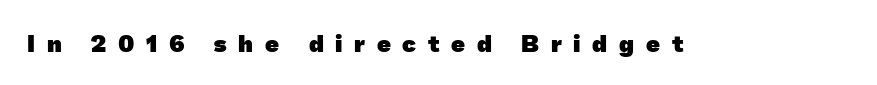
Q: Is the text bold? A: Yes.
Q: Is the text underlined? A: No.
Q: Is the spacing between letters normal or unusually wide? A: Unusually wide.
